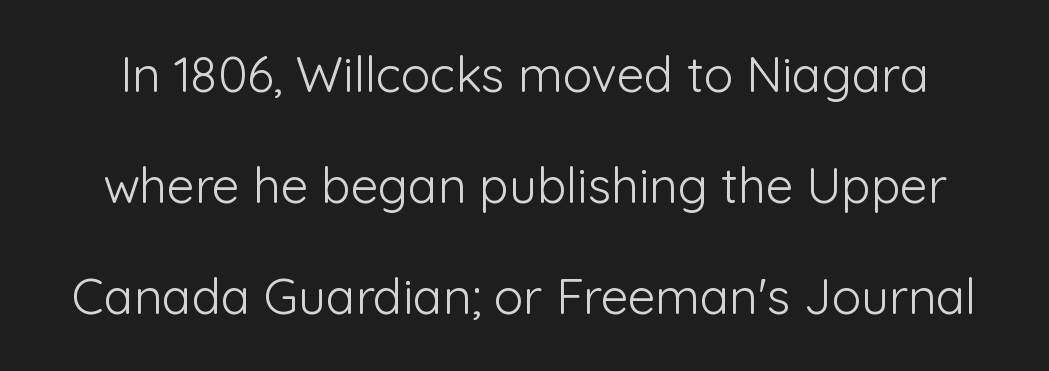
Note the varied advance widths — an 'i' is clearly narrower than an 'm'. A typesetter would call this leading open, well beyond the default. Characters follow at the spacing the type designer built in. Letterform terminals end flat and unadorned throughout the passage. The gap between lines stays unmarked. Ordinary non-slanted type is in use.
